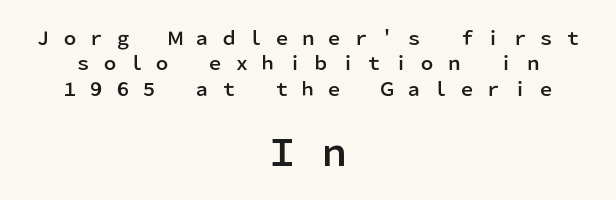
The image shows 36 px sans-serif type, upright; set centered, normal line spacing (1.41x), unusually wide letter spacing (+0.47 em), not underlined; the second (bottom) block is 2.0x larger; low stroke contrast and a medium x-height.
